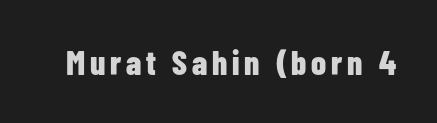
{"serif": "no", "italic": "no", "bold": "yes", "weight": "bold", "width": "condensed", "stroke_contrast": "low", "x_height": "medium", "monospaced": "no", "underline": "no", "glyph_px": 34}
